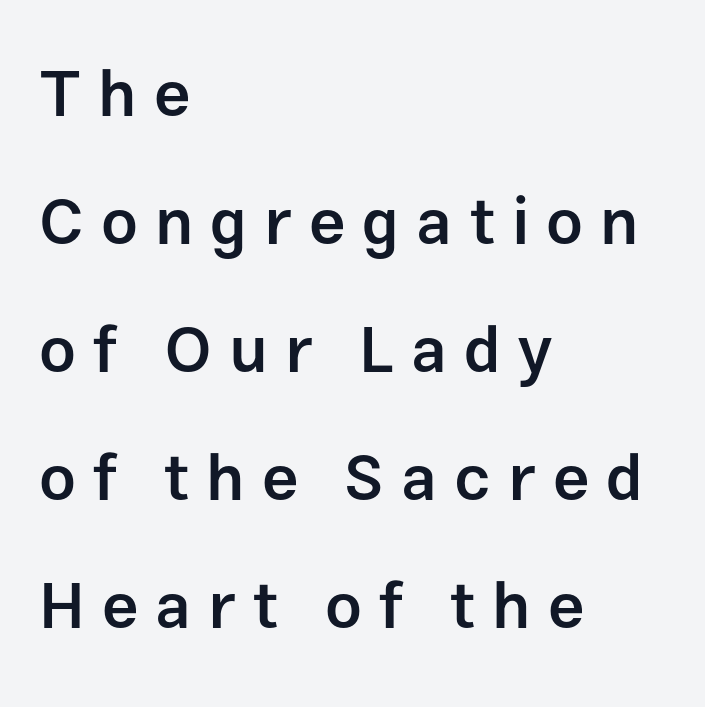
{"serif": "no", "italic": "no", "bold": "semi", "weight": "semibold", "width": "normal", "stroke_contrast": "low", "x_height": "medium", "monospaced": "no", "underline": "no", "align": "left", "line_spacing": "loose", "line_spacing_ratio": 1.97, "letter_spacing": "wide", "letter_spacing_em": 0.26, "glyph_px": 65}
